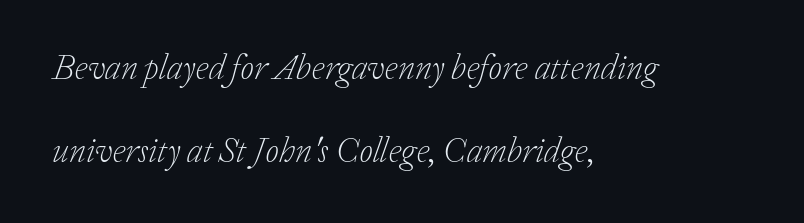
Q: Is the text bold? A: No.
Q: Is the text italic (slanted)? A: Yes, it leans right by about 20 degrees.
Q: Is the typeface a serif or a sans-serif typeface? A: Serif.
Q: Is the text underlined? A: No.
Q: How is the paragraph aligned? A: Left-aligned.
Q: Is the spacing between letters normal or unusually wide? A: Normal.
Q: Is the spacing between lines tight, normal or loose? A: Loose.
Q: Width (condensed, normal, or wide)? A: Normal.
Q: Stroke contrast? A: Low.
Q: x-height? A: Medium.
Q: Monospaced? A: No.
